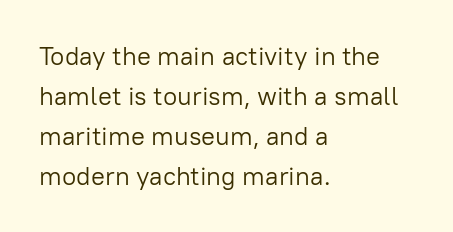
{"italic": "no", "bold": "no", "underline": "no", "align": "left", "line_spacing": "normal", "line_spacing_ratio": 1.54, "letter_spacing": "normal", "letter_spacing_em": 0.0, "glyph_px": 26}
